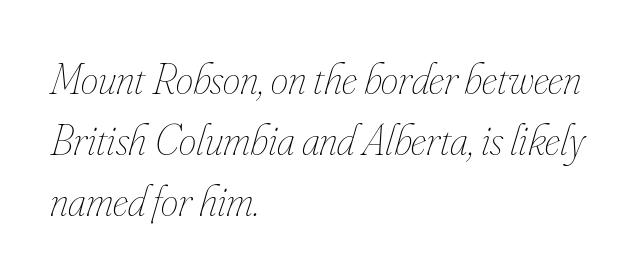
How are the letters spaced? Ordinarily, with no added tracking. Every row of glyphs begins at an identical x-position on the left. Compared with ordinary roman type, these characters are visibly tilted. A normal amount of white space separates one row of letters from the next. A quiet, ordinary-to-light weight characterises the typeface. The letters advance in unequal steps, a hallmark of proportional type.
